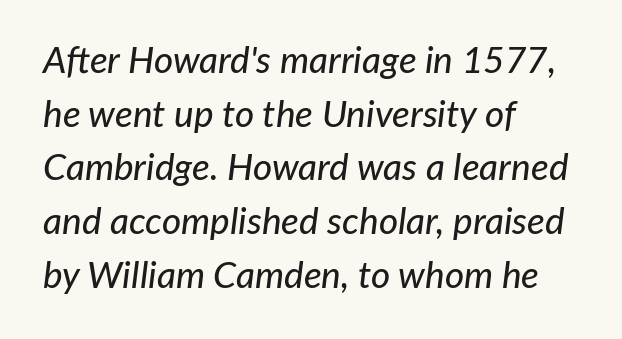
Q: Is the text italic (slanted)? A: Yes, it leans right by about 7 degrees.
Q: Is the text underlined? A: No.
Q: How is the paragraph aligned? A: Left-aligned.
Q: Is the spacing between letters normal or unusually wide? A: Normal.
Q: Is the spacing between lines tight, normal or loose? A: Normal.
Q: Width (condensed, normal, or wide)? A: Normal.
Q: Stroke contrast? A: Low.
Q: x-height? A: Medium.
Q: Monospaced? A: No.
